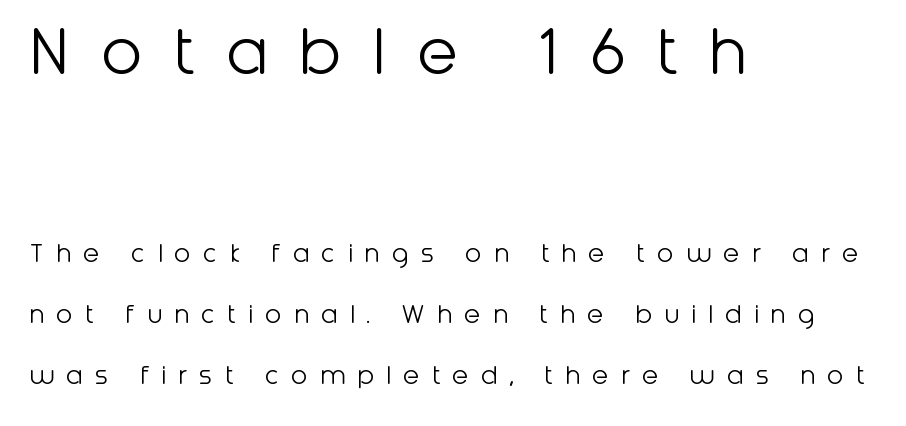
{"serif": "no", "italic": "no", "bold": "no", "weight": "light", "width": "normal", "stroke_contrast": "low", "x_height": "medium", "monospaced": "no", "underline": "no", "align": "left", "line_spacing": "loose", "line_spacing_ratio": 2.03, "letter_spacing": "wide", "letter_spacing_em": 0.4, "larger_block": "first", "size_ratio": 2.53, "glyph_px": 76}
